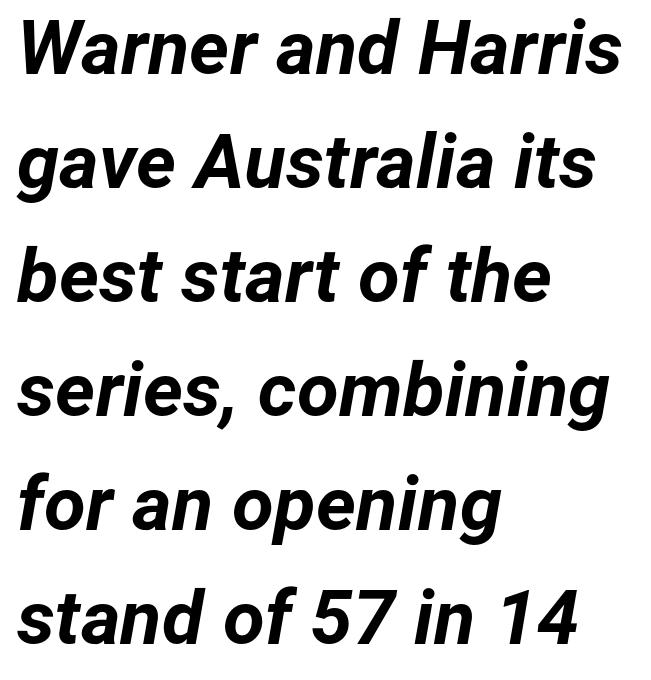
Q: Is the text bold? A: Yes.
Q: Is the text italic (slanted)? A: Yes, it leans right by about 12 degrees.
Q: Is the text underlined? A: No.
Q: How is the paragraph aligned? A: Left-aligned.
Q: Is the spacing between letters normal or unusually wide? A: Normal.
Q: Is the spacing between lines tight, normal or loose? A: Normal.
Q: Width (condensed, normal, or wide)? A: Normal.
Q: Stroke contrast? A: Low.
Q: x-height? A: Medium.
Q: Monospaced? A: No.
